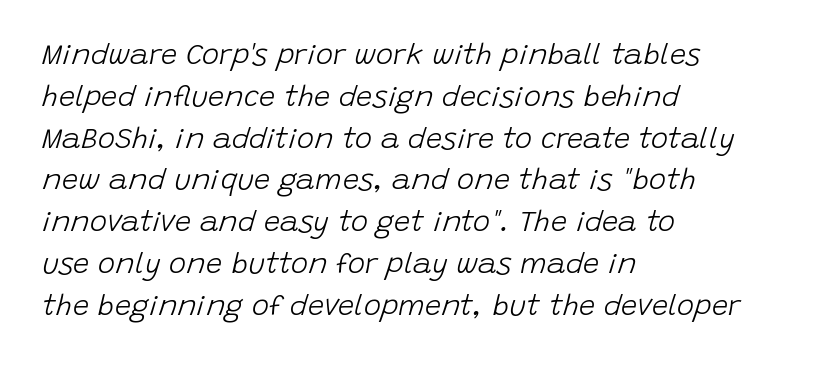
The image shows 29 px light type, italic (leaning right); set left-aligned, normal line spacing (1.44x), normal letter spacing, not underlined; low stroke contrast and a large x-height.
